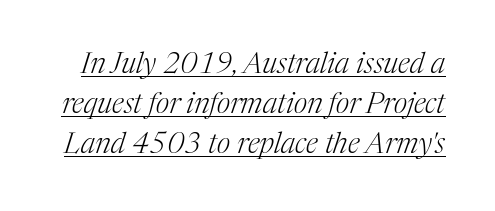
{"serif": "yes", "italic": "yes", "lean": "right", "slant_degrees": 17, "bold": "no", "weight": "light", "width": "normal", "stroke_contrast": "medium", "x_height": "medium", "monospaced": "no", "underline": "yes", "line_spacing": "normal", "line_spacing_ratio": 1.38, "letter_spacing": "normal", "letter_spacing_em": 0.0, "glyph_px": 29}
